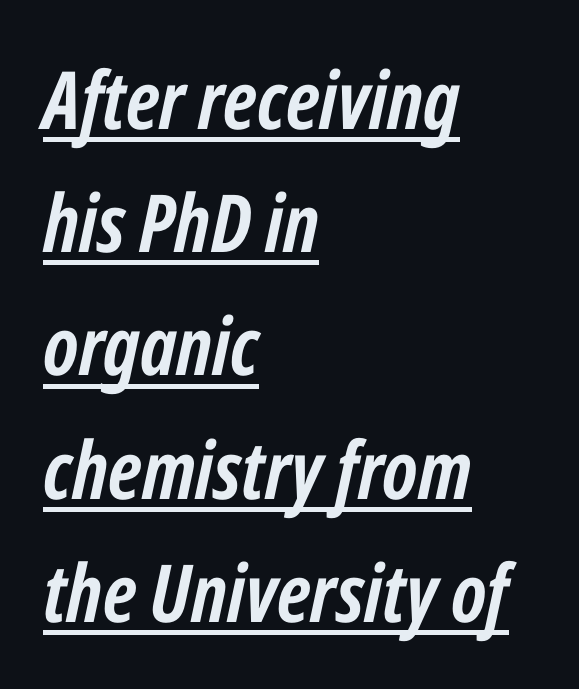
{"italic": "yes", "lean": "right", "slant_degrees": 12, "bold": "yes", "weight": "semibold", "width": "condensed", "stroke_contrast": "low", "x_height": "medium", "monospaced": "no", "underline": "yes", "align": "left", "line_spacing": "normal", "line_spacing_ratio": 1.54, "letter_spacing": "normal", "letter_spacing_em": 0.0, "glyph_px": 80}
